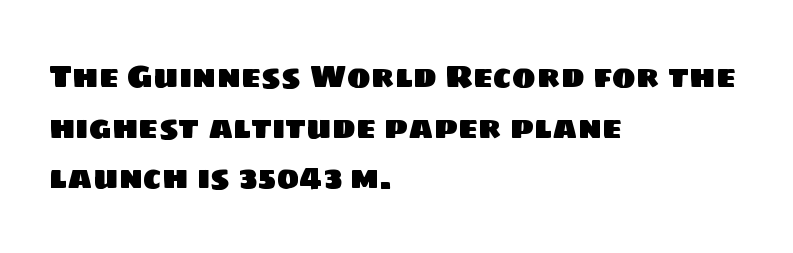
Letter spacing: default. If you measured baseline to baseline, you'd find a middling distance. The text block is weighted toward the left margin, trailing off unevenly rightward. These lines are composed in type without serifs.
